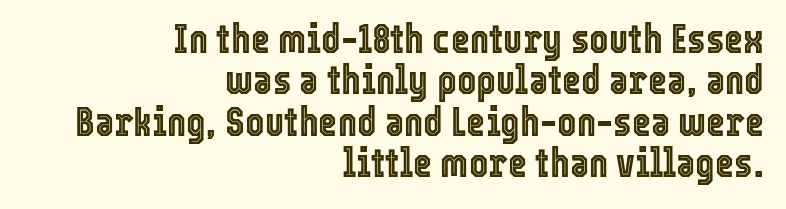
{"italic": "no", "width": "condensed", "x_height": "medium", "monospaced": "no", "underline": "no", "align": "right", "line_spacing": "tight", "line_spacing_ratio": 1.01, "letter_spacing": "normal", "letter_spacing_em": 0.0, "glyph_px": 41}
